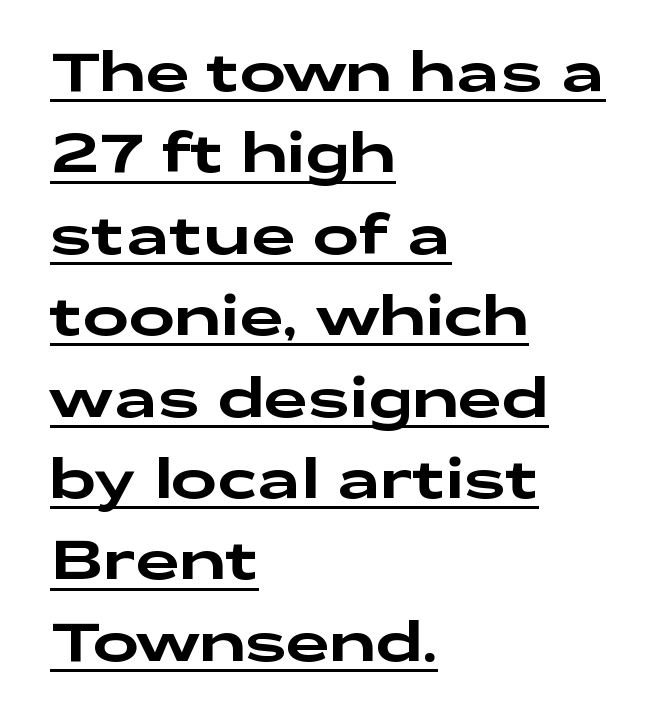
{"serif": "no", "italic": "no", "width": "wide", "stroke_contrast": "low", "x_height": "medium", "monospaced": "no", "underline": "yes", "align": "left", "line_spacing": "normal", "line_spacing_ratio": 1.48, "letter_spacing": "normal", "letter_spacing_em": 0.0, "glyph_px": 55}
